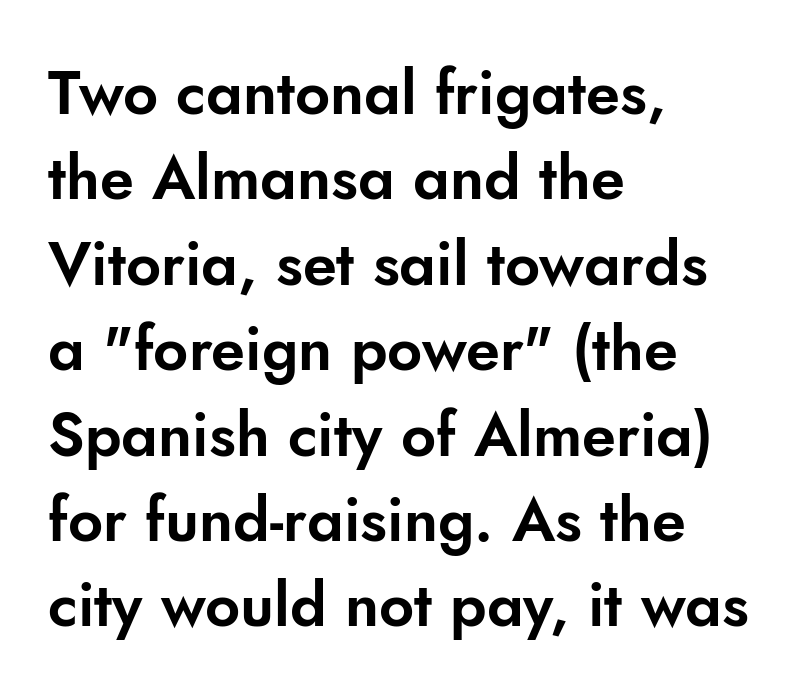
{"serif": "no", "italic": "no", "width": "normal", "stroke_contrast": "low", "x_height": "small", "monospaced": "no", "underline": "no", "align": "left", "line_spacing": "normal", "line_spacing_ratio": 1.4, "letter_spacing": "normal", "letter_spacing_em": 0.0, "glyph_px": 61}
